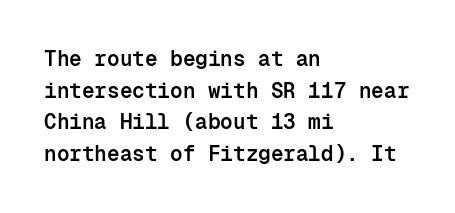
The image shows 21 px text type, upright; set left-aligned, normal line spacing (1.51x), normal letter spacing, not underlined.
